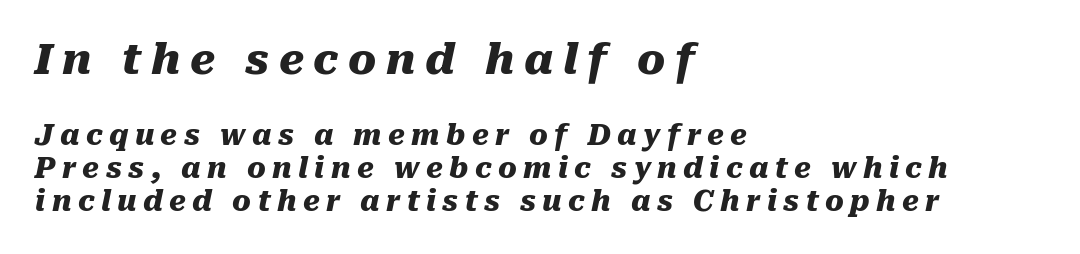
{"italic": "yes", "lean": "right", "slant_degrees": 10, "bold": "yes", "weight": "heavy", "width": "normal", "stroke_contrast": "medium", "x_height": "medium", "monospaced": "no", "underline": "no", "align": "left", "line_spacing_ratio": 1.19, "letter_spacing": "wide", "letter_spacing_em": 0.23, "larger_block": "first", "size_ratio": 1.5, "glyph_px": 42}
